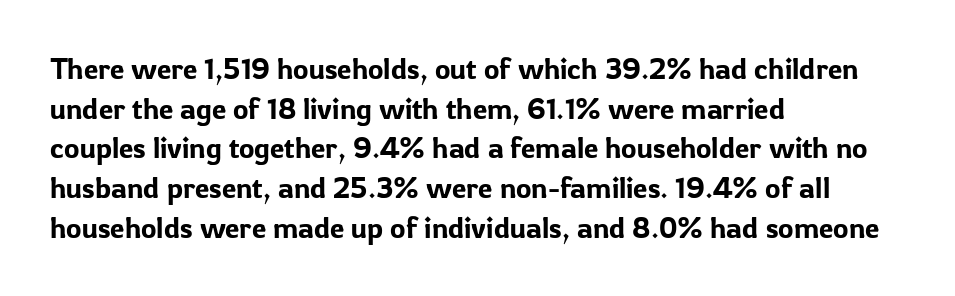
Rule under the text: the space is simply empty. Layout note: lines flush left. These lines were composed using upright roman letters. Do the characters align in a grid? No, the font is proportional. Note: no serifs on the glyphs.
